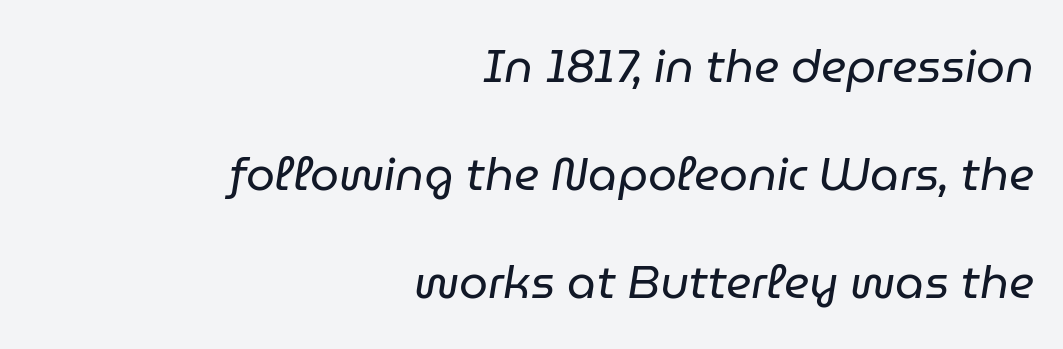
The image shows 46 px regular-weight type, italic (leaning right); set right-aligned, loose line spacing (2.35x), normal letter spacing, not underlined; low stroke contrast and a medium x-height.
